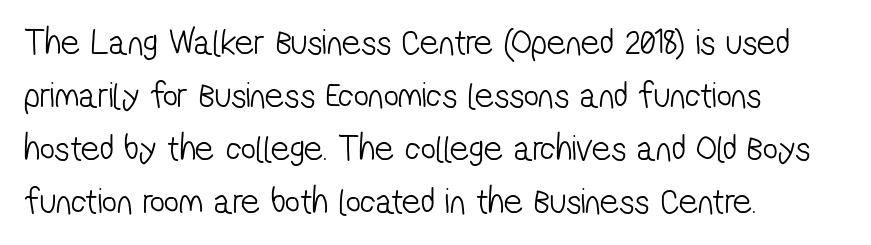
Notice how descenders clear the ascenders below comfortably — that's standard leading. The space beneath each line is pristine and unruled. Proportional: the letters do not fall into vertical columns. Is the type heavy? It reads as light-to-regular instead. Line beginnings align vertically; line endings do not. There is no visible air inserted between adjacent glyphs.
